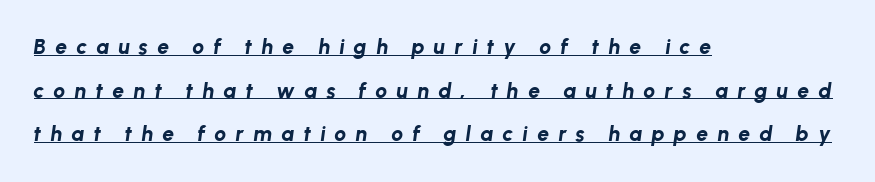
The image shows 21 px bold type, italic (leaning right); set left-aligned, loose line spacing (2.08x), unusually wide letter spacing (+0.44 em), underlined.
